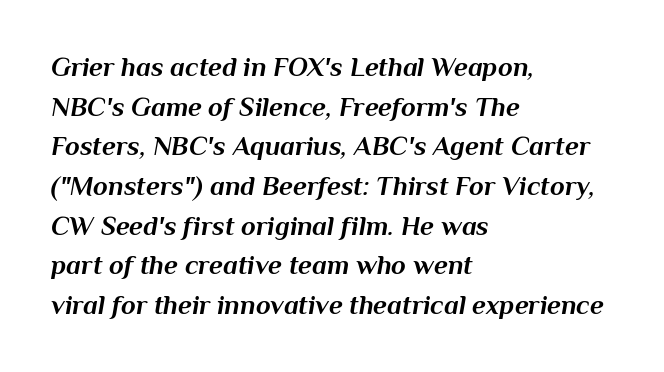
{"italic": "yes", "lean": "right", "slant_degrees": 10, "bold": "yes", "underline": "no", "align": "left", "line_spacing": "normal", "line_spacing_ratio": 1.47, "letter_spacing": "normal", "letter_spacing_em": 0.0, "glyph_px": 27}
